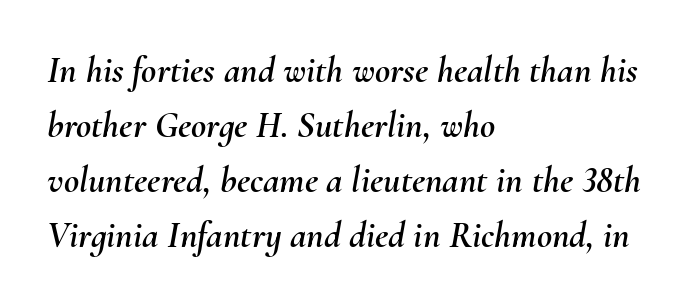
Q: Is the text italic (slanted)? A: Yes, it leans right by about 10 degrees.
Q: Is the text underlined? A: No.
Q: How is the paragraph aligned? A: Left-aligned.
Q: Is the spacing between letters normal or unusually wide? A: Normal.
Q: Is the spacing between lines tight, normal or loose? A: Normal.
Q: Width (condensed, normal, or wide)? A: Normal.
Q: Stroke contrast? A: Medium.
Q: x-height? A: Small.
Q: Monospaced? A: No.
